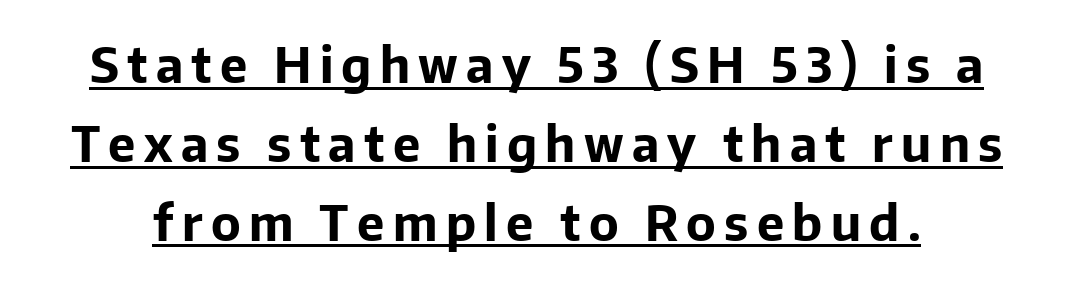
The image shows 49 px bold sans-serif type, upright; set normal line spacing (1.61x), underlined; low stroke contrast and a medium x-height.
